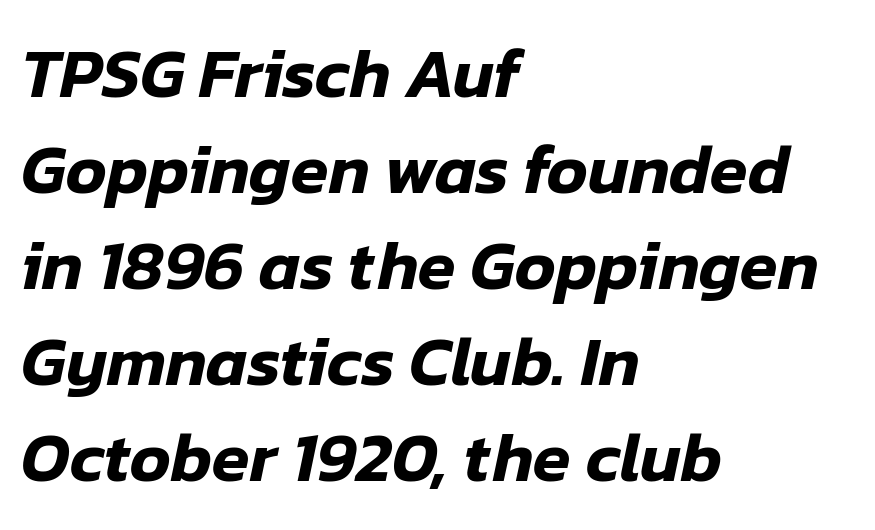
The type is set solid horizontally, with unmodified tracking. Looks like regular typesetting: each glyph gets only the width it needs. Notice how descenders clear the ascenders below comfortably — that's standard leading. Caption: multi-line text, flush left, ragged right.
